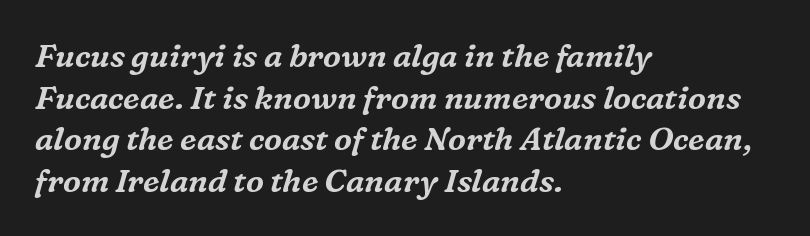
Q: Is the text italic (slanted)? A: Yes, it leans right by about 16 degrees.
Q: Is the typeface a serif or a sans-serif typeface? A: Serif.
Q: Is the text underlined? A: No.
Q: How is the paragraph aligned? A: Left-aligned.
Q: Is the spacing between letters normal or unusually wide? A: Normal.
Q: Is the spacing between lines tight, normal or loose? A: Normal.
Q: Width (condensed, normal, or wide)? A: Normal.
Q: Stroke contrast? A: Medium.
Q: x-height? A: Medium.
Q: Monospaced? A: No.
